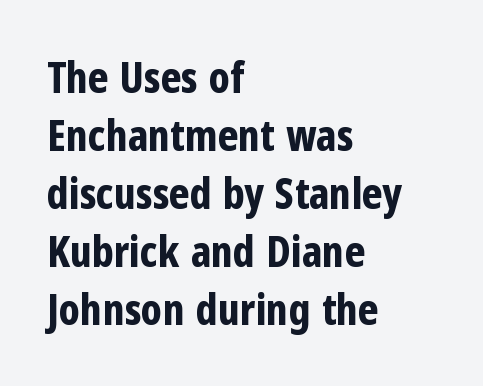
The horizontal fit of the characters is conventional and even. Posture: upright roman. Unlike a traditional serif, this face leaves its strokes unadorned. The passage is arranged the way most books set body copy — flush left.
